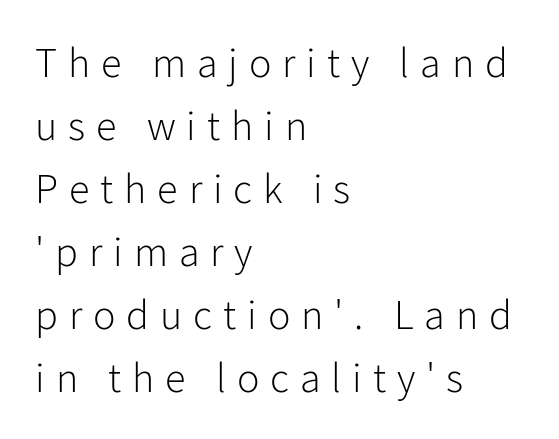
Q: Is the text bold? A: No.
Q: Is the text italic (slanted)? A: No, it is upright.
Q: Is the typeface a serif or a sans-serif typeface? A: Sans-serif.
Q: Is the text underlined? A: No.
Q: How is the paragraph aligned? A: Left-aligned.
Q: Is the spacing between letters normal or unusually wide? A: Unusually wide.
Q: Is the spacing between lines tight, normal or loose? A: Normal.
Q: Width (condensed, normal, or wide)? A: Normal.
Q: Stroke contrast? A: Low.
Q: x-height? A: Medium.
Q: Monospaced? A: No.
